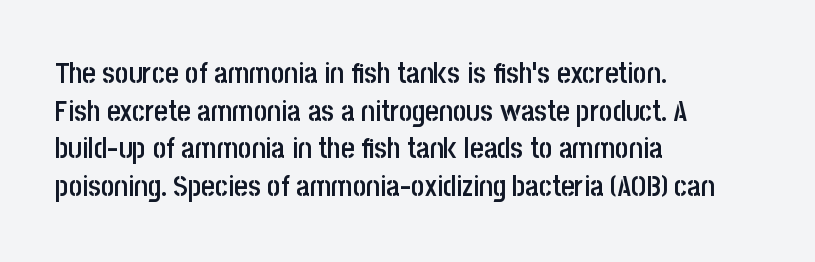
{"serif": "no", "italic": "no", "bold": "semi", "weight": "semibold", "width": "condensed", "stroke_contrast": "low", "x_height": "large", "monospaced": "no", "underline": "no", "align": "left", "line_spacing": "normal", "line_spacing_ratio": 1.3, "letter_spacing": "normal", "letter_spacing_em": 0.0, "glyph_px": 29}
